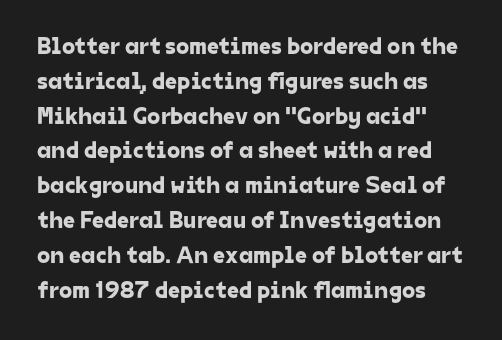
{"underline": "no", "line_spacing": "normal", "line_spacing_ratio": 1.45, "letter_spacing": "normal", "letter_spacing_em": 0.0, "glyph_px": 24}
